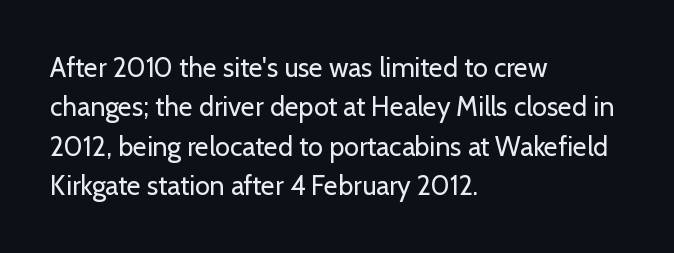
Quick note: not italic, upright. Is the stroke heavy? The answer is a plain regular-or-lighter. The setting favours the left margin, as ordinary paragraphs usually do. Has an underline been added? It has not. Tracking here is standard; glyphs follow each other at the usual distance. Line spacing here is normal.
